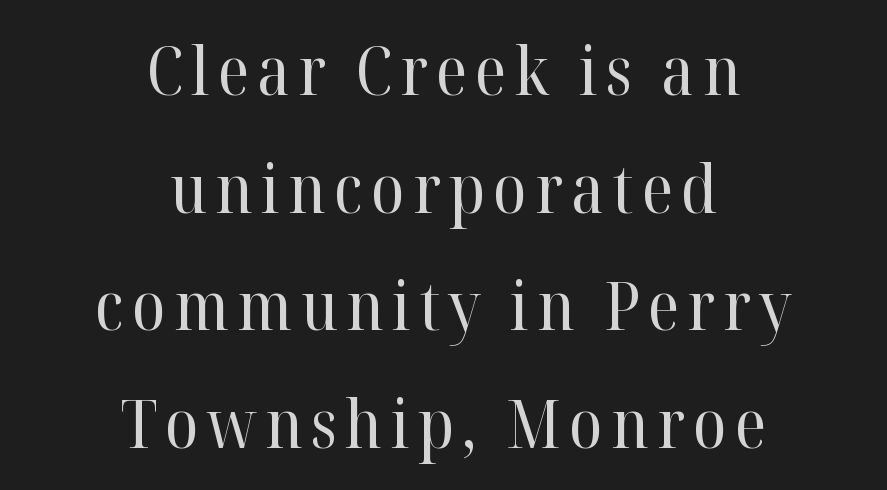
{"serif": "yes", "italic": "no", "bold": "no", "weight": "regular", "width": "normal", "stroke_contrast": "high", "x_height": "medium", "monospaced": "no", "underline": "no", "align": "center", "line_spacing_ratio": 1.73, "glyph_px": 68}
